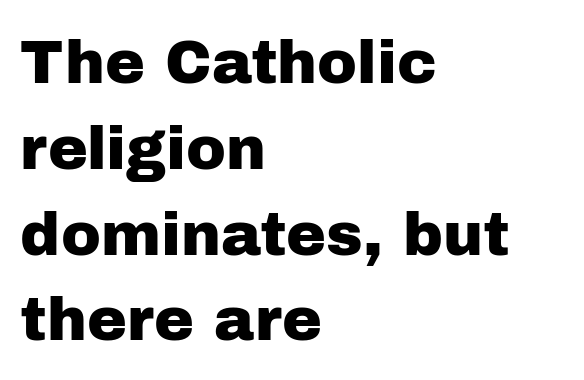
Q: Is the text italic (slanted)? A: No, it is upright.
Q: Is the typeface a serif or a sans-serif typeface? A: Sans-serif.
Q: Is the text underlined? A: No.
Q: How is the paragraph aligned? A: Left-aligned.
Q: Is the spacing between letters normal or unusually wide? A: Normal.
Q: Is the spacing between lines tight, normal or loose? A: Normal.
Q: Width (condensed, normal, or wide)? A: Normal.
Q: Stroke contrast? A: Low.
Q: x-height? A: Medium.
Q: Monospaced? A: No.
